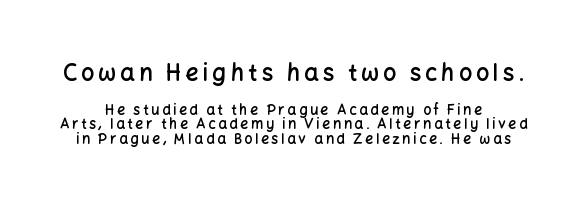
The image shows 23 px text type, upright; set tight line spacing (1.05x), not underlined; the first (top) block is 1.64x larger.
